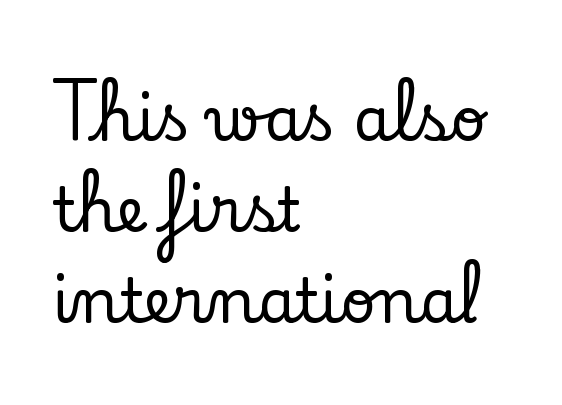
The image shows 61 px text type, upright; set left-aligned, normal line spacing (1.49x), normal letter spacing, not underlined; low stroke contrast and a small x-height.
